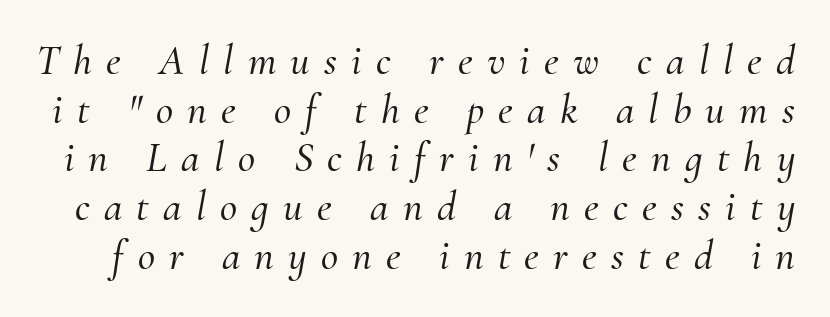
The image shows 42 px serif type, italic (leaning right); set line spacing 1.16x, unusually wide letter spacing (+0.34 em), not underlined; medium stroke contrast and a small x-height.
